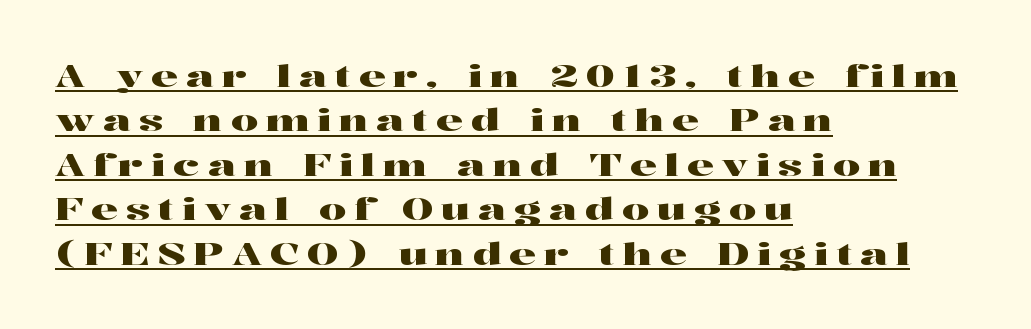
The image shows 30 px wide serif type, upright; set left-aligned, normal line spacing (1.48x), unusually wide letter spacing (+0.27 em), underlined; high stroke contrast and a medium x-height.
